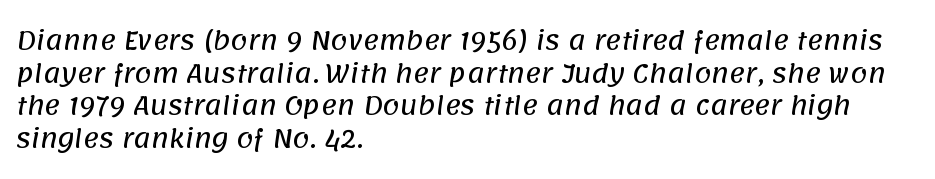
The text block is weighted toward the left margin, trailing off unevenly rightward. Tracking here is standard; glyphs follow each other at the usual distance. Vertically, the passage feels balanced, rows spaced as you'd expect. Type without underlining.
